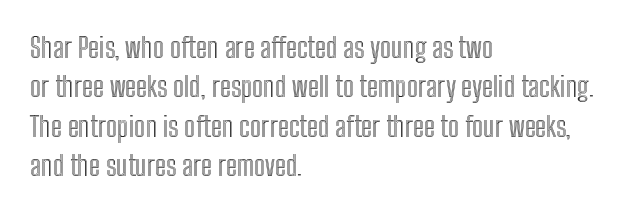
The image shows 28 px condensed type, upright; set left-aligned, normal line spacing (1.41x), normal letter spacing, not underlined; a medium x-height.
